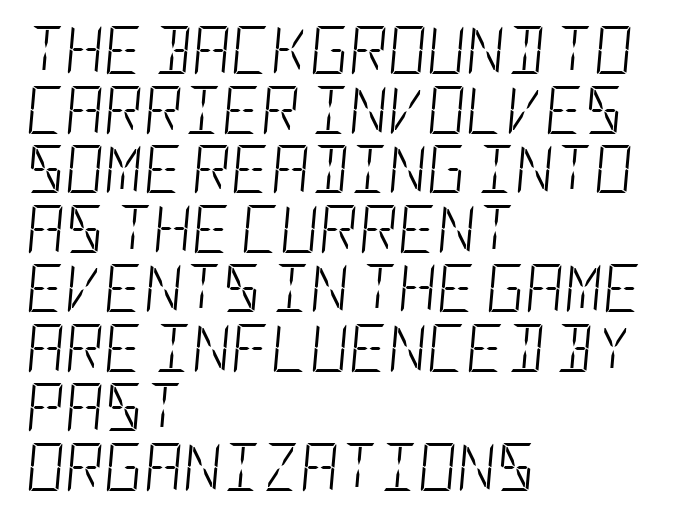
Q: Is the text bold? A: No.
Q: Is the text italic (slanted)? A: Yes, it leans right by about 5 degrees.
Q: Is the text underlined? A: No.
Q: How is the paragraph aligned? A: Left-aligned.
Q: Is the spacing between letters normal or unusually wide? A: Normal.
Q: Width (condensed, normal, or wide)? A: Condensed.
Q: Stroke contrast? A: Low.
Q: x-height? A: Large.
